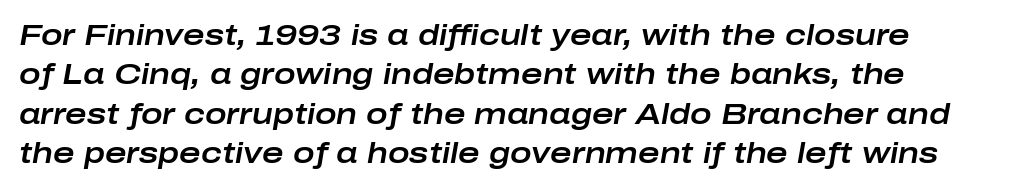
{"italic": "yes", "lean": "right", "slant_degrees": 10, "width": "wide", "stroke_contrast": "low", "x_height": "medium", "monospaced": "no", "underline": "no", "line_spacing": "normal", "line_spacing_ratio": 1.36, "letter_spacing": "normal", "letter_spacing_em": 0.0, "glyph_px": 29}
